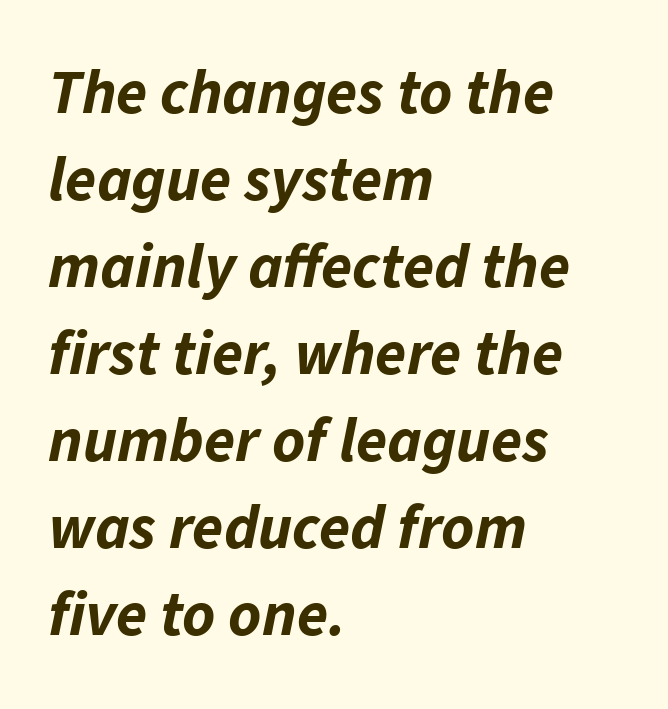
The image shows 63 px bold type, italic (leaning right); set left-aligned, normal line spacing (1.38x), normal letter spacing, not underlined; low stroke contrast and a medium x-height.
